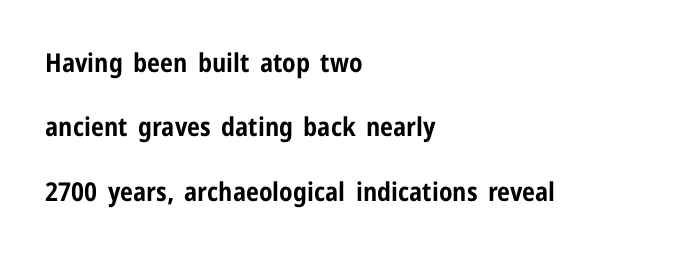
{"italic": "no", "bold": "yes", "underline": "no", "align": "left", "line_spacing": "loose", "line_spacing_ratio": 2.48, "letter_spacing": "normal", "letter_spacing_em": 0.0, "glyph_px": 26}
